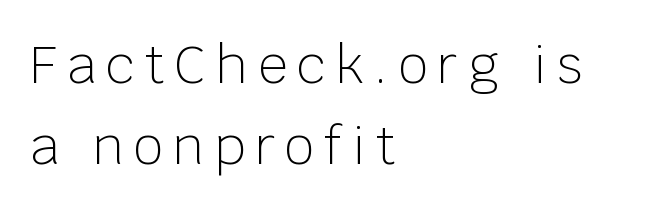
The image shows 52 px light sans-serif type, upright; set left-aligned, normal line spacing (1.56x), not underlined; low stroke contrast and a large x-height.
